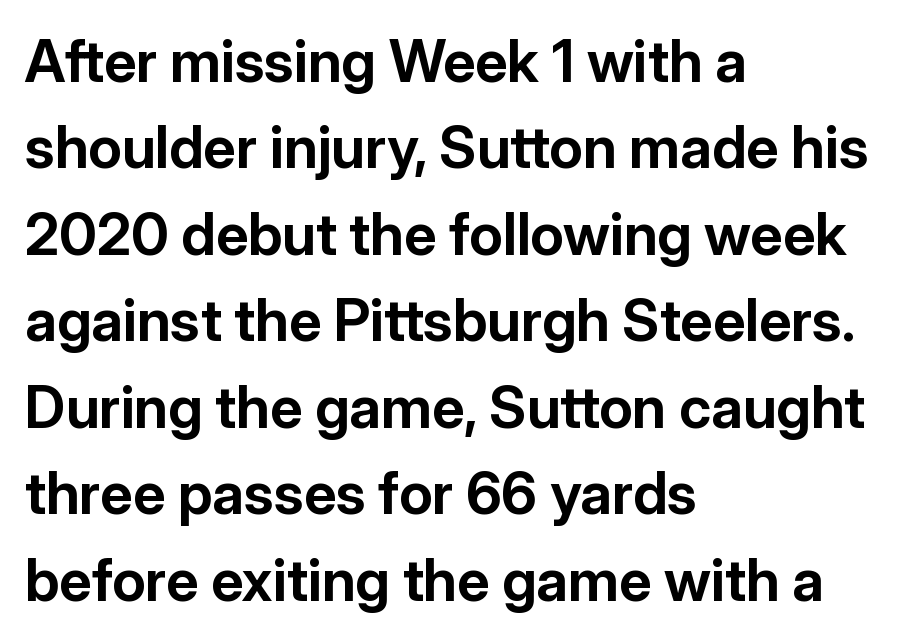
Q: Is the text bold? A: Yes.
Q: Is the text italic (slanted)? A: No, it is upright.
Q: Is the typeface a serif or a sans-serif typeface? A: Sans-serif.
Q: Is the text underlined? A: No.
Q: How is the paragraph aligned? A: Left-aligned.
Q: Is the spacing between letters normal or unusually wide? A: Normal.
Q: Is the spacing between lines tight, normal or loose? A: Normal.
Q: Width (condensed, normal, or wide)? A: Normal.
Q: Stroke contrast? A: Low.
Q: x-height? A: Medium.
Q: Monospaced? A: No.
